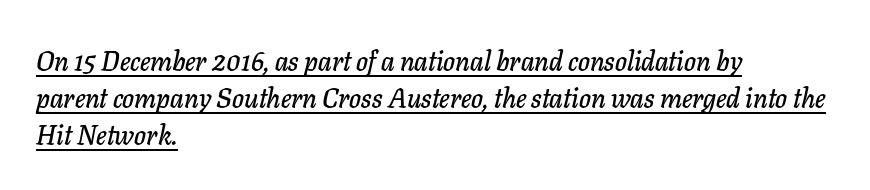
{"italic": "yes", "lean": "right", "slant_degrees": 11, "underline": "yes", "align": "left", "line_spacing": "normal", "line_spacing_ratio": 1.37, "letter_spacing": "normal", "letter_spacing_em": 0.0, "glyph_px": 27}
